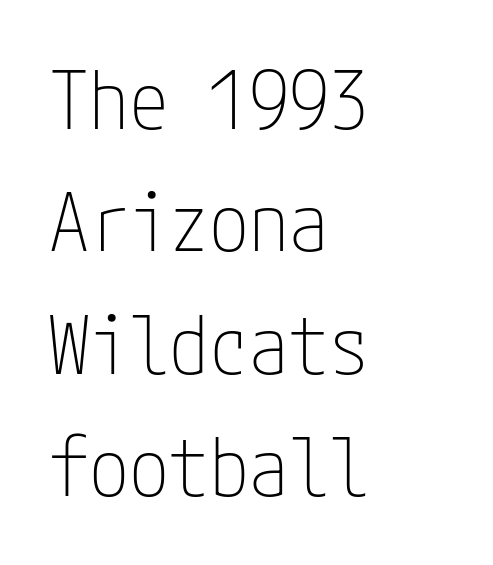
The image shows 80 px thin, condensed sans-serif type, upright; set left-aligned, normal line spacing (1.53x), normal letter spacing, not underlined; low stroke contrast and a medium x-height.
